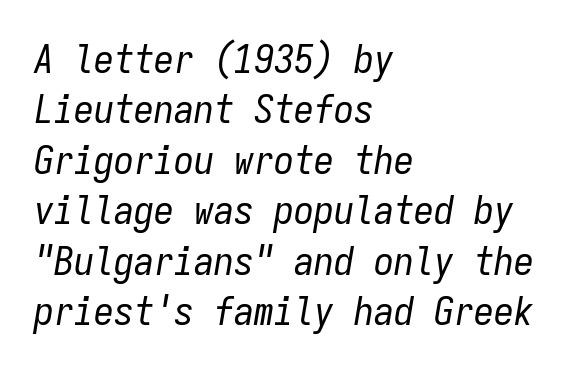
{"italic": "yes", "lean": "right", "slant_degrees": 9, "bold": "no", "weight": "regular", "width": "condensed", "stroke_contrast": "low", "x_height": "medium", "monospaced": "yes", "underline": "no", "align": "left", "line_spacing": "normal", "line_spacing_ratio": 1.26, "letter_spacing": "normal", "letter_spacing_em": 0.0, "glyph_px": 40}
